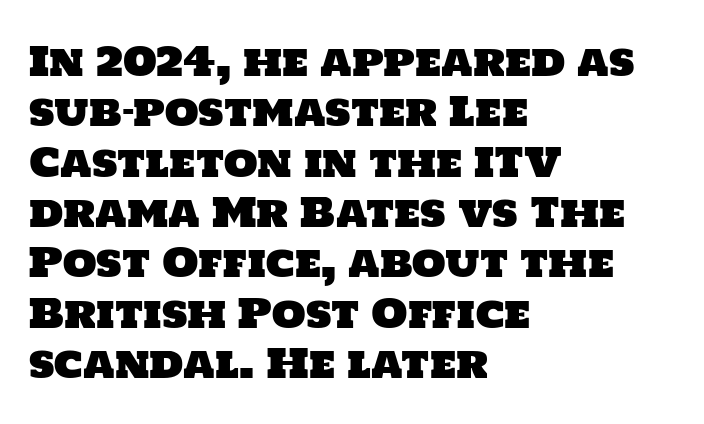
{"serif": "no", "width": "normal", "stroke_contrast": "low", "x_height": "large", "monospaced": "no", "underline": "no", "align": "left", "line_spacing": "normal", "line_spacing_ratio": 1.29, "letter_spacing": "normal", "letter_spacing_em": 0.0, "glyph_px": 39}
